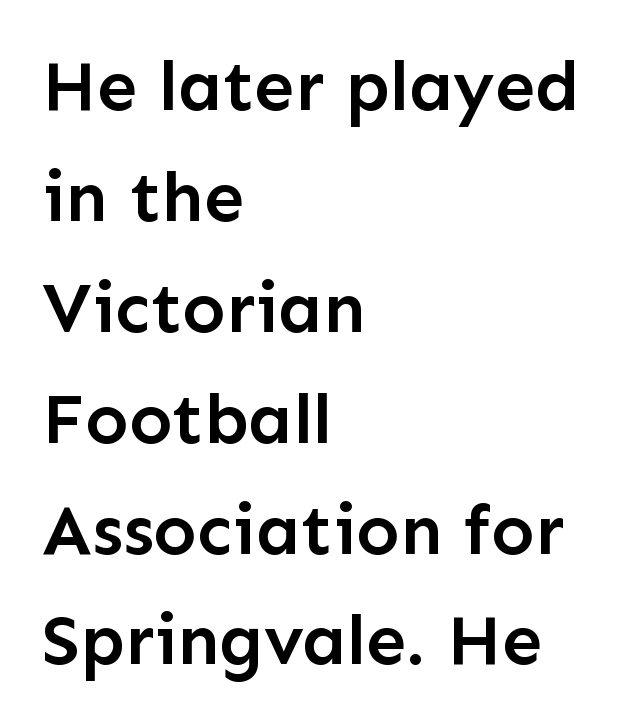
Q: Is the text bold? A: Semi-bold.
Q: Is the text italic (slanted)? A: No, it is upright.
Q: Is the typeface a serif or a sans-serif typeface? A: Sans-serif.
Q: Is the text underlined? A: No.
Q: How is the paragraph aligned? A: Left-aligned.
Q: Is the spacing between letters normal or unusually wide? A: Normal.
Q: Is the spacing between lines tight, normal or loose? A: Normal.
Q: Width (condensed, normal, or wide)? A: Normal.
Q: Stroke contrast? A: Low.
Q: x-height? A: Medium.
Q: Monospaced? A: No.
